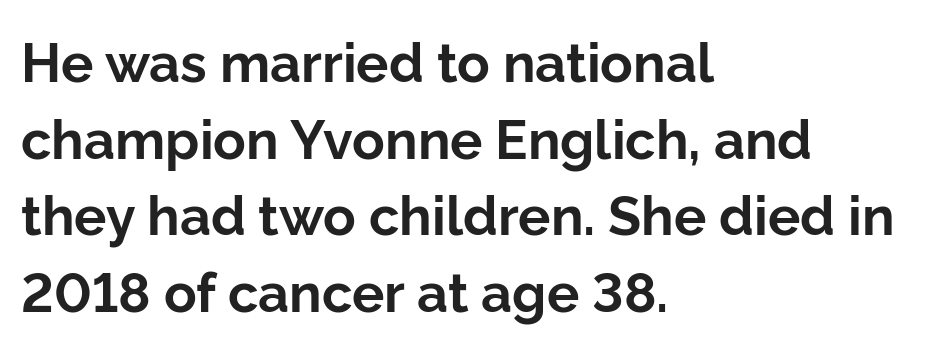
{"serif": "no", "italic": "no", "bold": "yes", "weight": "bold", "width": "normal", "stroke_contrast": "low", "x_height": "medium", "monospaced": "no", "underline": "no", "align": "left", "line_spacing": "normal", "line_spacing_ratio": 1.42, "letter_spacing": "normal", "letter_spacing_em": 0.0, "glyph_px": 54}
